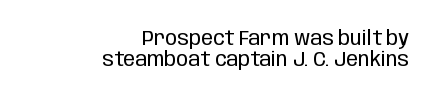
This sample uses plain, unmodified letter spacing. These lines were composed using upright roman letters. Each new line begins almost immediately beneath the previous one. Stem width sits at or under what a default text font uses. Typeset ragged left — the right edge is the straight one.
